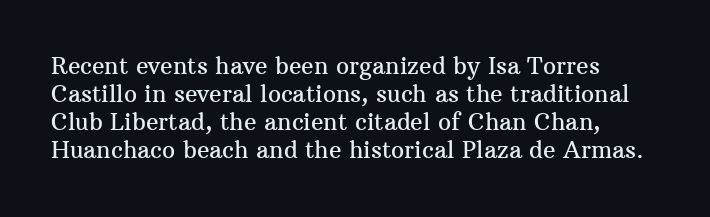
The passage shown is not underscored anywhere. Every character sits straight up, as roman type does. Nobody touched the tracking dial on this one.
